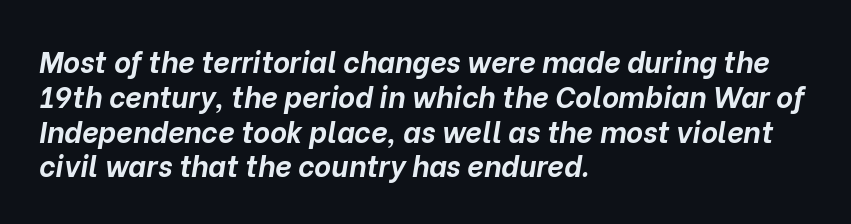
Observe the lean: these are italic letterforms. Line starts are locked; line ends wander. Note the varied advance widths — an 'i' is clearly narrower than an 'm'. This rendering leaves character spacing at its baseline value. Each glyph is drawn with heavy, bold strokes.
